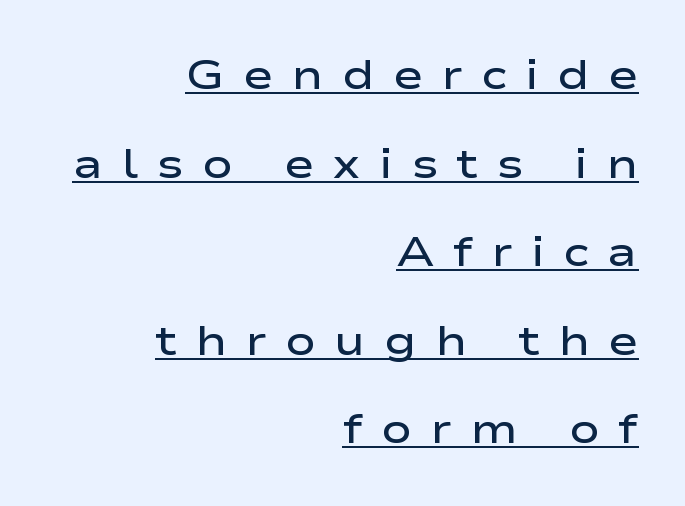
A sans-serif font was chosen for this passage. Notice how a bar underscores the lettering throughout. The face used here is a semibold: visibly heavier than regular, lighter than bold. The typesetter chose a ragged-left arrangement here.
